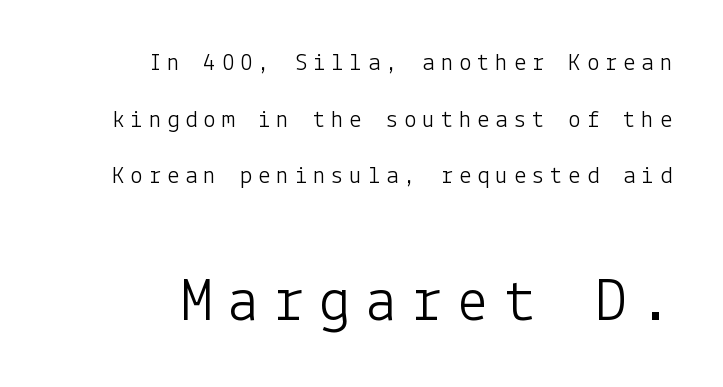
The image shows 63 px light sans-serif type, upright; set right-aligned, loose line spacing (2.27x), unusually wide letter spacing (+0.23 em), not underlined; the second (bottom) block is 2.52x larger; low stroke contrast and a medium x-height.
